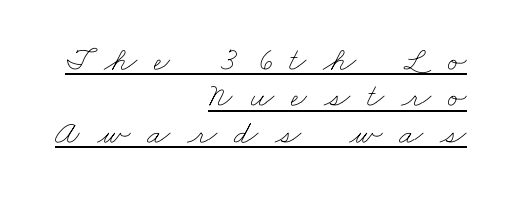
The image shows 34 px thin, wide type; set right-aligned, tight line spacing (1.07x), unusually wide letter spacing (+0.5 em), underlined; low stroke contrast and a small x-height.
